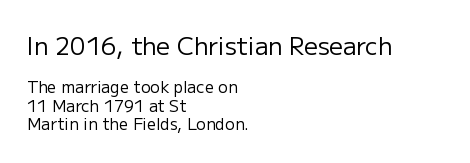
All the whitespace from short lines collects on the right. Counters stay open thanks to moderate or lighter strokes. This sample uses an upright cut, with every glyph sitting square on the baseline. Size hierarchy here favors the leading block over the trailing one. Beneath every word, the page is bare.
